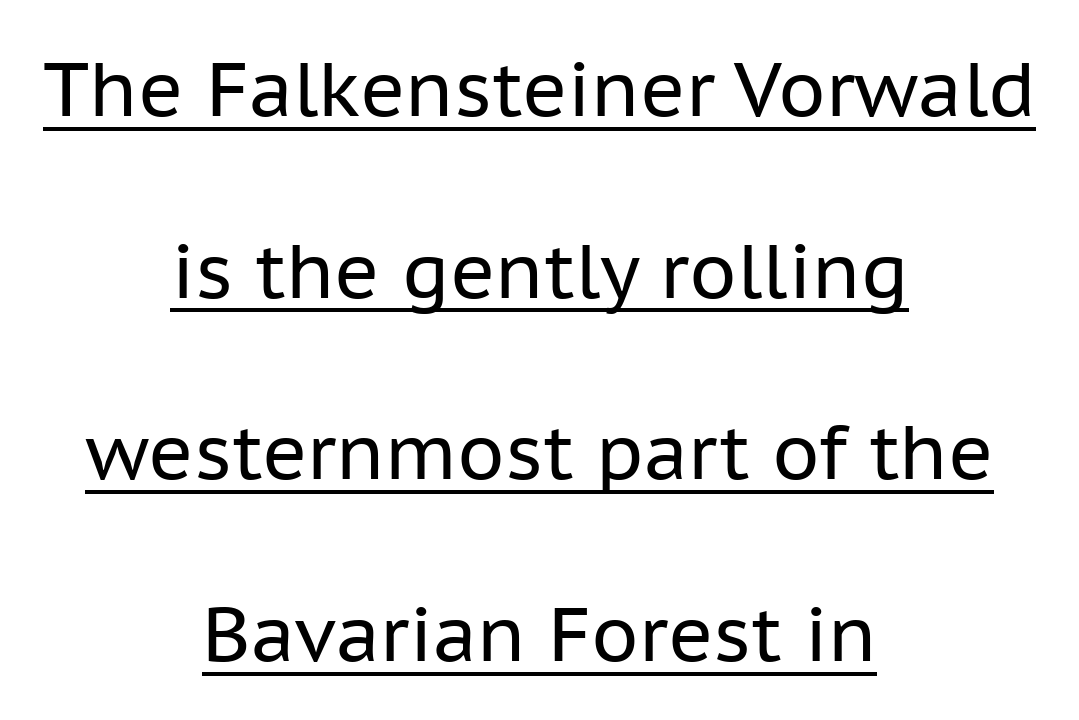
The image shows 76 px regular-weight sans-serif type, upright; set centered, loose line spacing (2.39x), normal letter spacing, underlined; low stroke contrast and a medium x-height.
